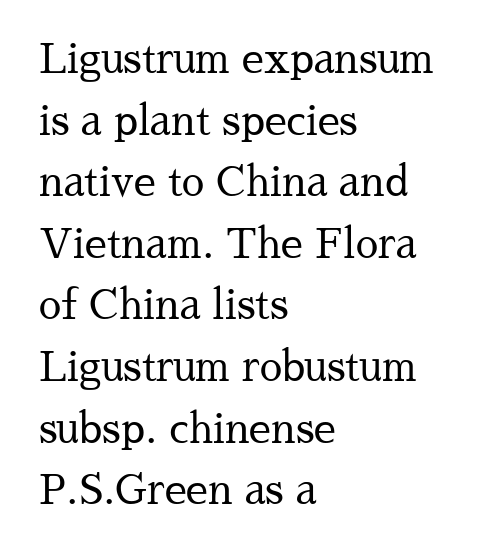
{"serif": "yes", "italic": "no", "bold": "no", "weight": "regular", "width": "normal", "stroke_contrast": "medium", "x_height": "medium", "monospaced": "no", "underline": "no", "align": "left", "line_spacing": "normal", "line_spacing_ratio": 1.54, "letter_spacing": "normal", "letter_spacing_em": 0.0, "glyph_px": 40}
